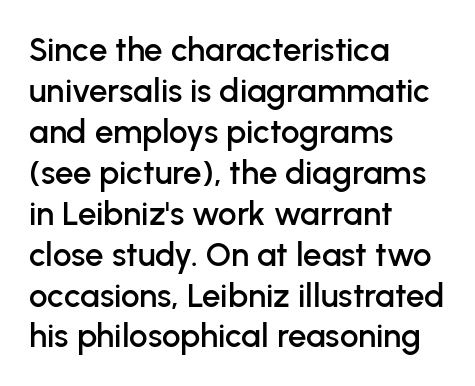
Q: Is the text italic (slanted)? A: No, it is upright.
Q: Is the typeface a serif or a sans-serif typeface? A: Sans-serif.
Q: Is the text underlined? A: No.
Q: How is the paragraph aligned? A: Left-aligned.
Q: Is the spacing between letters normal or unusually wide? A: Normal.
Q: Width (condensed, normal, or wide)? A: Normal.
Q: Stroke contrast? A: Low.
Q: x-height? A: Medium.
Q: Monospaced? A: No.
